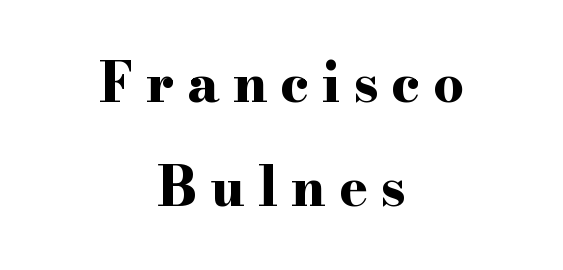
{"serif": "yes", "italic": "no", "bold": "yes", "weight": "bold", "width": "wide", "stroke_contrast": "high", "x_height": "small", "monospaced": "no", "underline": "no", "align": "center", "line_spacing": "loose", "line_spacing_ratio": 1.93, "letter_spacing": "wide", "letter_spacing_em": 0.24, "glyph_px": 54}
